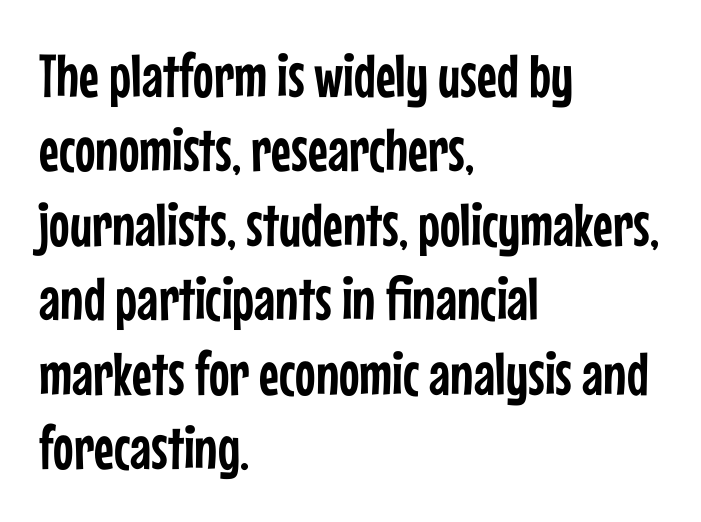
{"serif": "no", "italic": "no", "width": "condensed", "stroke_contrast": "low", "x_height": "medium", "monospaced": "no", "underline": "no", "align": "left", "line_spacing_ratio": 1.22, "letter_spacing": "normal", "letter_spacing_em": 0.0, "glyph_px": 61}
